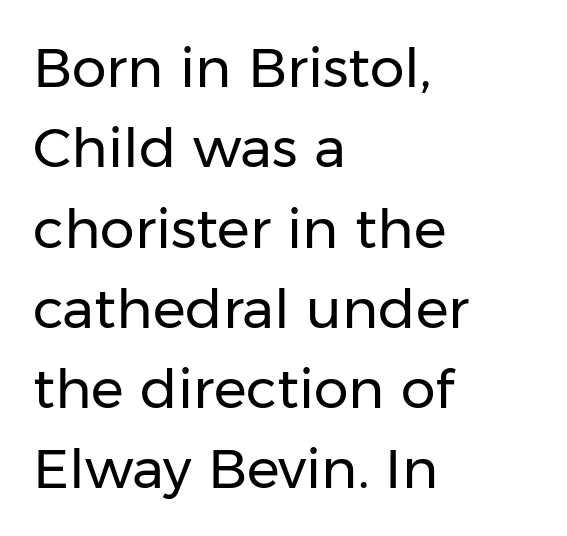
Q: Is the text bold? A: No.
Q: Is the text italic (slanted)? A: No, it is upright.
Q: Is the typeface a serif or a sans-serif typeface? A: Sans-serif.
Q: Is the text underlined? A: No.
Q: How is the paragraph aligned? A: Left-aligned.
Q: Is the spacing between letters normal or unusually wide? A: Normal.
Q: Is the spacing between lines tight, normal or loose? A: Normal.
Q: Width (condensed, normal, or wide)? A: Normal.
Q: Stroke contrast? A: Low.
Q: x-height? A: Medium.
Q: Monospaced? A: No.
